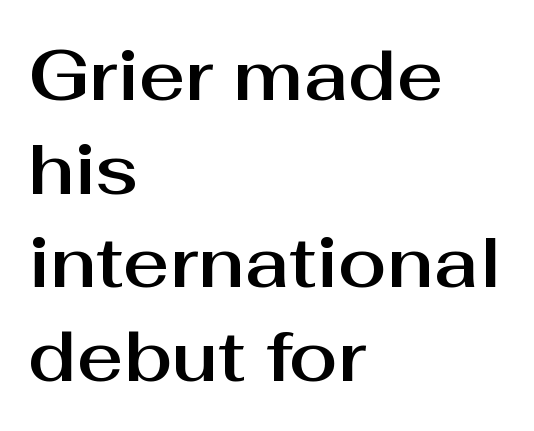
Notice how the stems are strictly vertical — no italics here. The specimen omits any rule beneath the text block's lines. The line-height multiplier appears to be the usual default. The typesetter chose a ragged-right arrangement here. The font family rendered here belongs to the sans-serif group.
